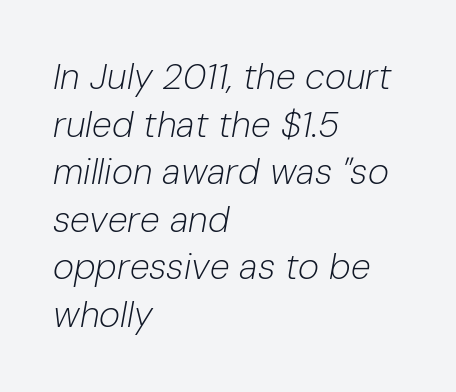
The image shows 36 px light type, italic (leaning right); set left-aligned, normal line spacing (1.32x), normal letter spacing, not underlined; low stroke contrast and a medium x-height.
